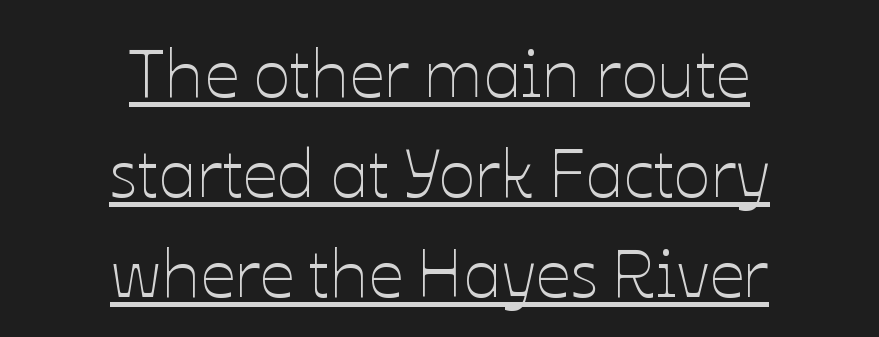
The image shows 69 px thin type, upright; set centered, normal line spacing (1.45x), normal letter spacing, underlined; low stroke contrast and a medium x-height.
